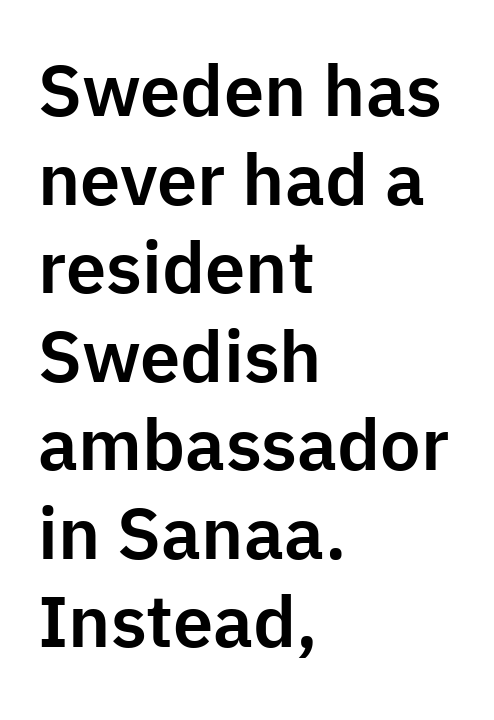
{"serif": "no", "italic": "no", "width": "normal", "stroke_contrast": "low", "x_height": "medium", "monospaced": "no", "underline": "no", "align": "left", "line_spacing_ratio": 1.23, "letter_spacing": "normal", "letter_spacing_em": 0.0, "glyph_px": 72}
